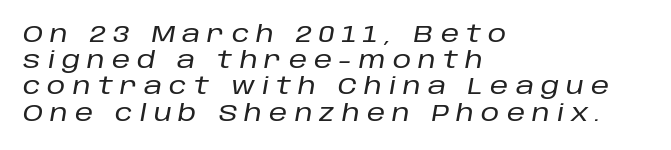
The image shows 23 px text type, italic (leaning right); set left-aligned, tight line spacing (1.14x), unusually wide letter spacing (+0.31 em), not underlined.
